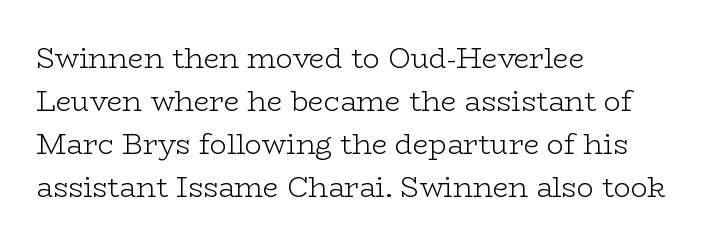
Q: Is the text bold? A: No.
Q: Is the text italic (slanted)? A: No, it is upright.
Q: Is the typeface a serif or a sans-serif typeface? A: Serif.
Q: Is the text underlined? A: No.
Q: How is the paragraph aligned? A: Left-aligned.
Q: Is the spacing between letters normal or unusually wide? A: Normal.
Q: Is the spacing between lines tight, normal or loose? A: Normal.
Q: Width (condensed, normal, or wide)? A: Wide.
Q: Stroke contrast? A: Low.
Q: x-height? A: Medium.
Q: Monospaced? A: No.
